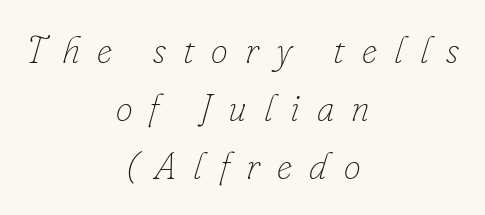
Every row of glyphs is offset so its center matches the block's center. The letterforms sit at book weight or below. These lines sit exactly where default settings would place them. The line texture is sparse and dotted thanks to wide tracking.
